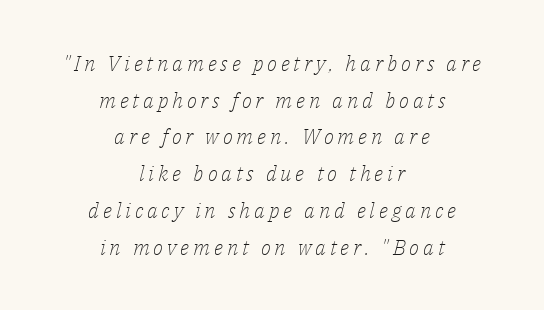
{"italic": "yes", "lean": "right", "slant_degrees": 14, "bold": "no", "underline": "no", "align": "center", "line_spacing_ratio": 1.75, "glyph_px": 21}
